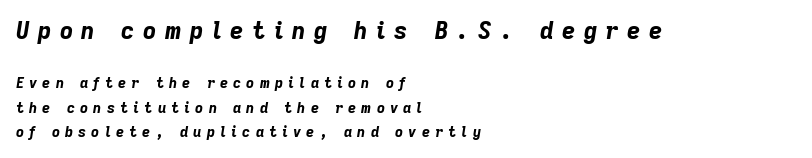
The space directly below the letters is spotless. These lines carry a lot of weight — the face is fully bold. Rendered with sloped, italic letterforms. In CSS terms this would be text-align: left.
